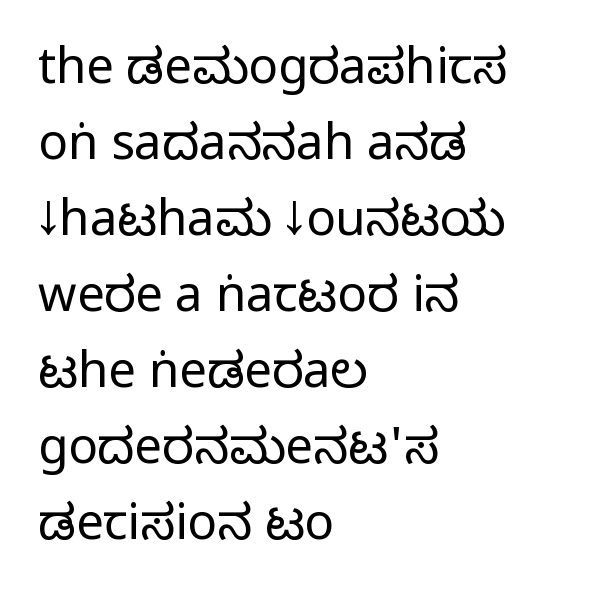
The image shows 49 px regular-weight, condensed sans-serif type, upright; set left-aligned, normal line spacing (1.55x), normal letter spacing, not underlined; low stroke contrast and a large x-height.
